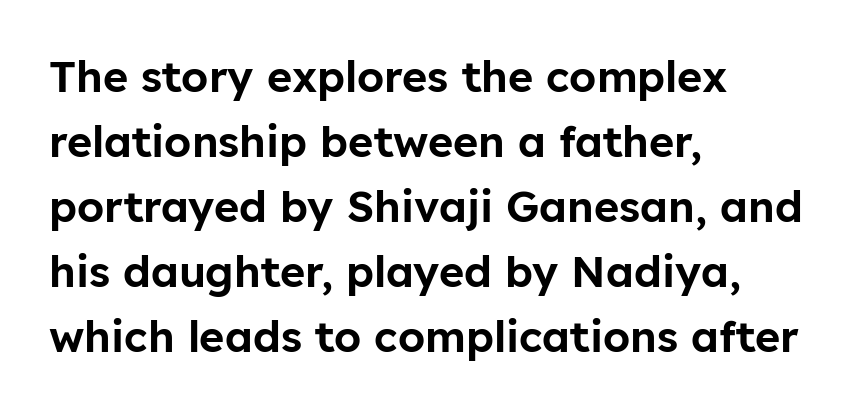
{"serif": "no", "italic": "no", "width": "normal", "stroke_contrast": "low", "x_height": "medium", "monospaced": "no", "underline": "no", "align": "left", "line_spacing": "normal", "line_spacing_ratio": 1.51, "letter_spacing": "normal", "letter_spacing_em": 0.0, "glyph_px": 43}
